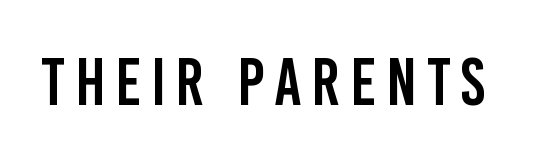
The image shows 67 px condensed sans-serif type, upright; set not underlined; low stroke contrast and a large x-height.
